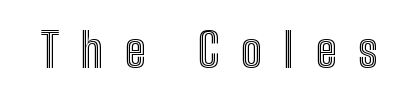
Q: Is the text italic (slanted)? A: No, it is upright.
Q: Is the text underlined? A: No.
Q: Is the spacing between letters normal or unusually wide? A: Unusually wide.
Q: Width (condensed, normal, or wide)? A: Condensed.
Q: x-height? A: Medium.
Q: Monospaced? A: No.
